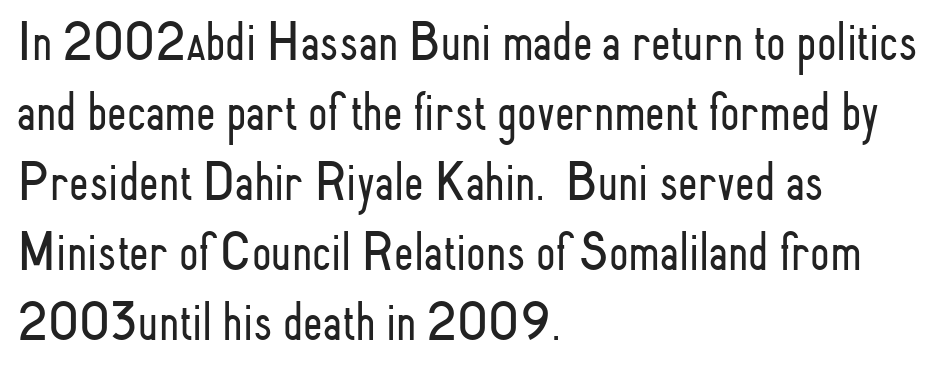
The line texture is even and compact thanks to regular tracking. The foot of each line stays bare and open. Nope, not italic — everything's standing straight. The text was rendered using a sans face with plain stroke endings. This rendering uses left alignment, leaving the right contour irregular. The letters advance in unequal steps, a hallmark of proportional type.
